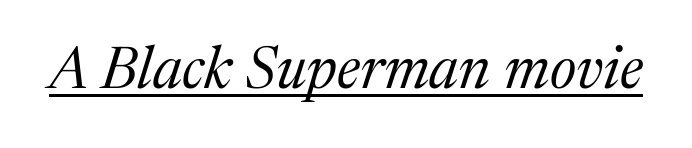
{"serif": "yes", "italic": "yes", "lean": "right", "slant_degrees": 17, "bold": "no", "weight": "regular", "width": "normal", "stroke_contrast": "medium", "x_height": "medium", "monospaced": "no", "underline": "yes", "letter_spacing": "normal", "letter_spacing_em": 0.0, "glyph_px": 59}
